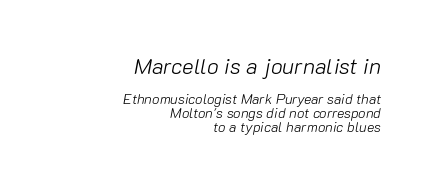
The image shows 22 px text type, italic (leaning right); set right-aligned, tight line spacing (0.99x), normal letter spacing, not underlined; the first (top) block is 1.57x larger.
